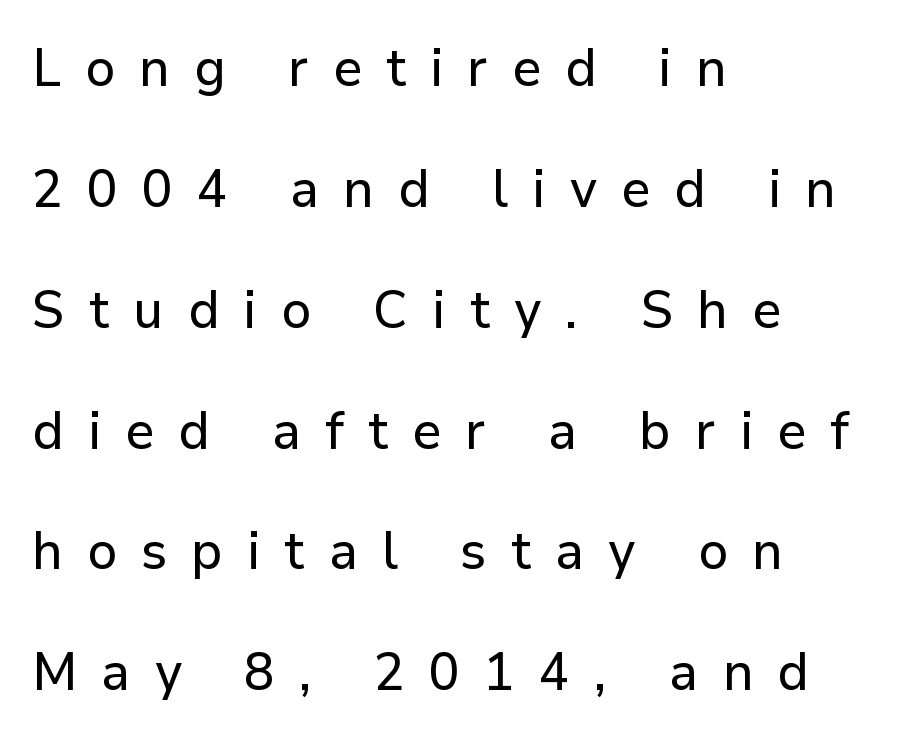
The image shows 53 px sans-serif type, upright; set left-aligned, loose line spacing (2.28x), unusually wide letter spacing (+0.46 em), not underlined; low stroke contrast and a medium x-height.
